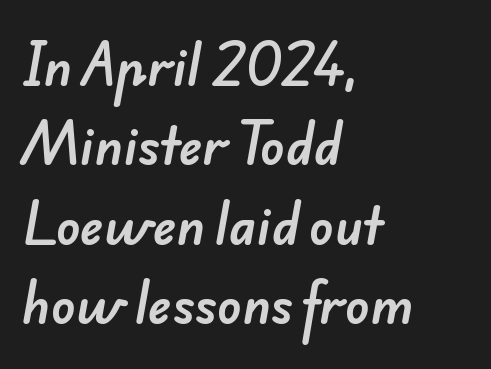
{"serif": "no", "width": "normal", "stroke_contrast": "low", "x_height": "small", "monospaced": "no", "underline": "no", "align": "left", "line_spacing": "normal", "line_spacing_ratio": 1.59, "letter_spacing": "normal", "letter_spacing_em": 0.0, "glyph_px": 50}
